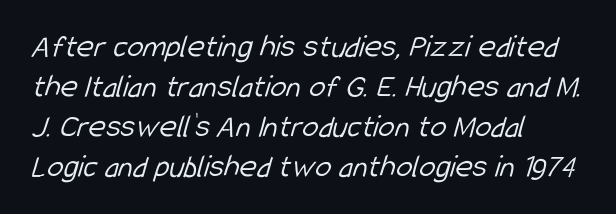
Q: Is the text bold? A: No.
Q: Is the typeface a serif or a sans-serif typeface? A: Sans-serif.
Q: Is the text underlined? A: No.
Q: How is the paragraph aligned? A: Left-aligned.
Q: Is the spacing between letters normal or unusually wide? A: Normal.
Q: Width (condensed, normal, or wide)? A: Condensed.
Q: Stroke contrast? A: Low.
Q: x-height? A: Medium.
Q: Monospaced? A: No.
